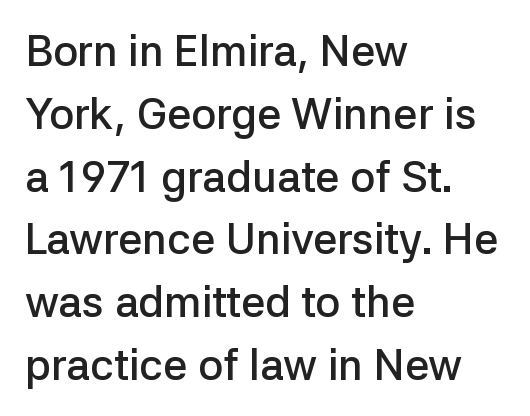
The image shows 43 px semibold sans-serif type, upright; set left-aligned, normal line spacing (1.46x), normal letter spacing, not underlined; low stroke contrast and a medium x-height.
